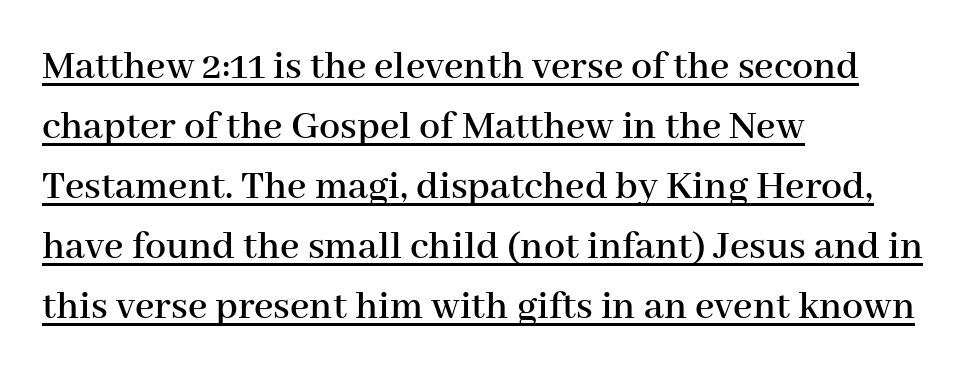
The image shows 42 px serif type, upright; set left-aligned, normal line spacing (1.43x), normal letter spacing, underlined; high stroke contrast and a medium x-height.
